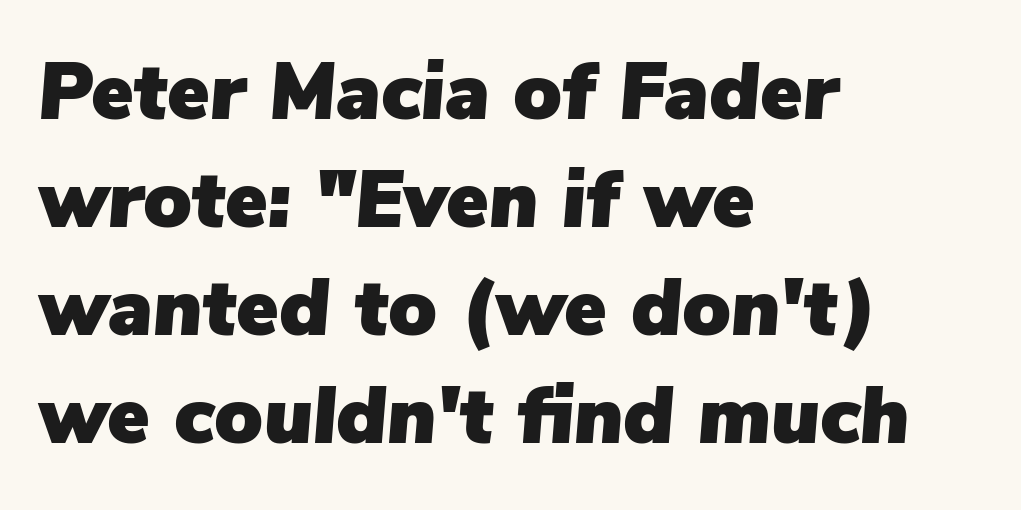
{"italic": "yes", "lean": "right", "slant_degrees": 5, "width": "normal", "stroke_contrast": "low", "x_height": "medium", "monospaced": "no", "underline": "no", "align": "left", "line_spacing": "normal", "line_spacing_ratio": 1.35, "letter_spacing": "normal", "letter_spacing_em": 0.0, "glyph_px": 80}
